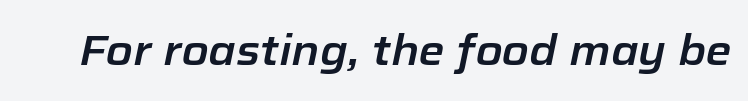
{"italic": "yes", "lean": "right", "slant_degrees": 12, "width": "normal", "stroke_contrast": "low", "x_height": "medium", "monospaced": "no", "underline": "no", "letter_spacing": "normal", "letter_spacing_em": 0.0, "glyph_px": 42}
